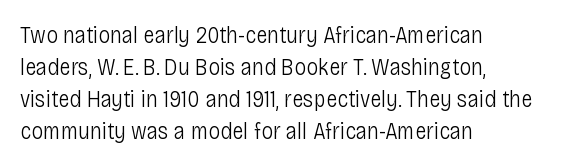
The strip under each line holds only bare page. You could call the tracking neutral — neither tight nor loose. Where is the straight margin? On the left. Upright lettering throughout. The weight tops out at a normal text grade.
